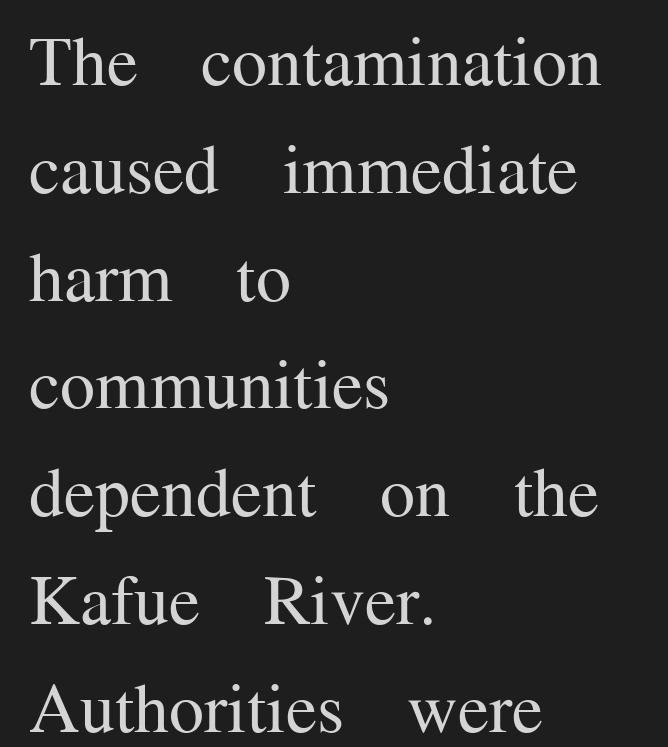
Glance below the letters and you will spot only blank space. Does the type have serifs? Yes, each stem ends in a small foot. Do the characters align in a grid? No, the font is proportional. Summary of weight: not heavy and not bold. Casual observation: everything's shoved over to the left. Ascenders rise straight up at ninety degrees.
